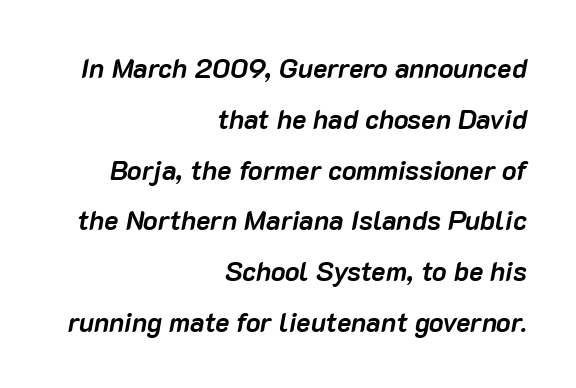
{"italic": "yes", "lean": "right", "slant_degrees": 10, "bold": "yes", "underline": "no", "align": "right", "line_spacing_ratio": 1.88, "letter_spacing": "normal", "letter_spacing_em": 0.0, "glyph_px": 27}
